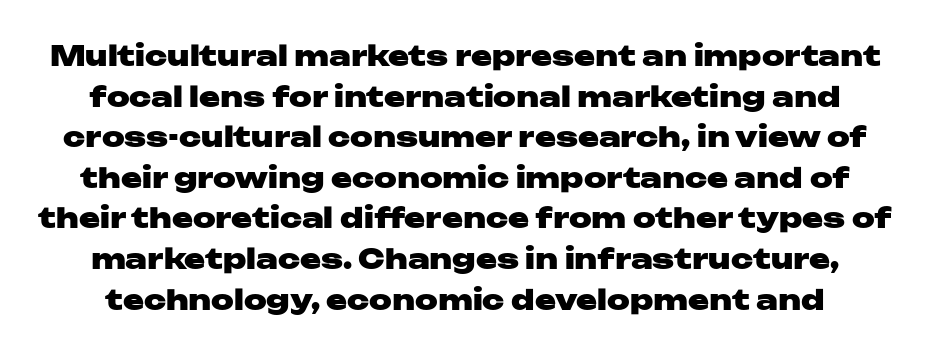
Quick note: not italic, upright. Unmarked baselines from the first word to the last. Words appear dense and cohesive because spacing is normal. Character widths vary here, with narrow letters taking less room than wide ones. Emphasis by weight is at full strength: bold.
